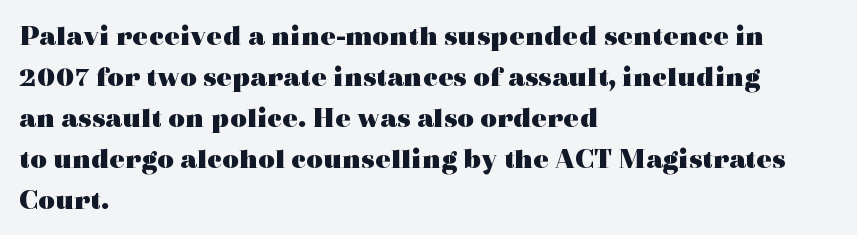
{"serif": "yes", "italic": "no", "bold": "yes", "weight": "heavy", "width": "wide", "x_height": "medium", "monospaced": "no", "underline": "no", "align": "left", "line_spacing": "normal", "line_spacing_ratio": 1.41, "letter_spacing": "normal", "letter_spacing_em": 0.0, "glyph_px": 29}
